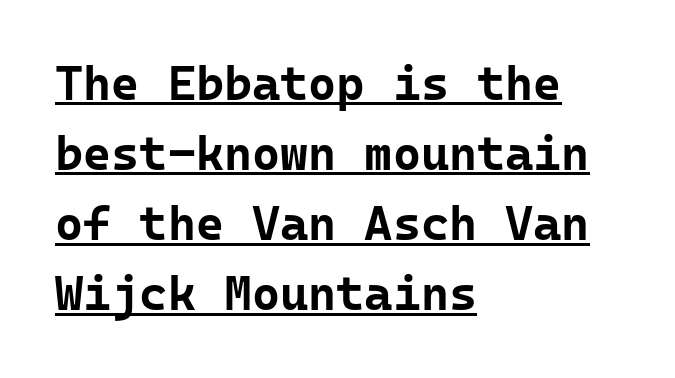
Typesetter's note: full bold, strokes at maximum text heaviness. Notice how the stems are strictly vertical — no italics here. The face used here appears with an underline applied. Between one letter and the next there's only the usual sliver of space. This sample has the even, mechanical cadence of fixed-width lettering.
